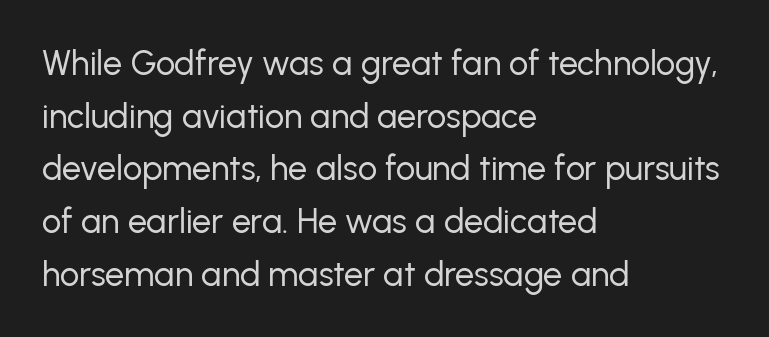
{"serif": "no", "italic": "no", "bold": "no", "weight": "regular", "width": "normal", "stroke_contrast": "low", "x_height": "medium", "monospaced": "no", "underline": "no", "align": "left", "line_spacing": "normal", "line_spacing_ratio": 1.55, "letter_spacing": "normal", "letter_spacing_em": 0.0, "glyph_px": 34}
